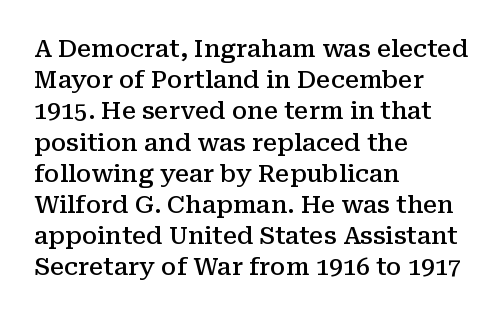
Q: Is the text bold? A: Semi-bold.
Q: Is the text italic (slanted)? A: No, it is upright.
Q: Is the text underlined? A: No.
Q: How is the paragraph aligned? A: Left-aligned.
Q: Is the spacing between letters normal or unusually wide? A: Normal.
Q: Is the spacing between lines tight, normal or loose? A: Normal.
